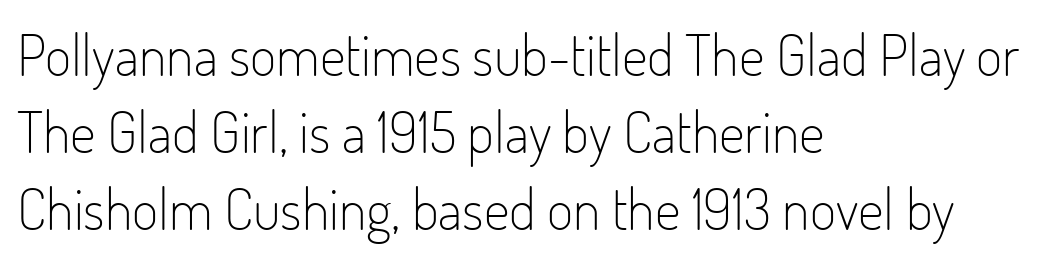
{"serif": "no", "italic": "no", "bold": "no", "weight": "light", "width": "condensed", "stroke_contrast": "low", "x_height": "small", "monospaced": "no", "underline": "no", "align": "left", "line_spacing": "normal", "line_spacing_ratio": 1.35, "letter_spacing": "normal", "letter_spacing_em": 0.0, "glyph_px": 57}
